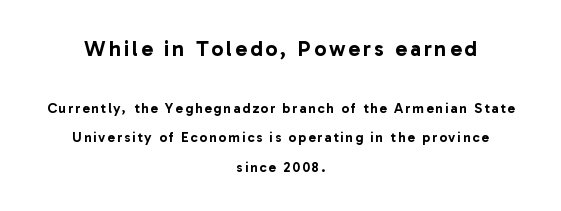
Q: Is the text italic (slanted)? A: No, it is upright.
Q: Is the text underlined? A: No.
Q: How is the paragraph aligned? A: Centered.
Q: Is the spacing between lines tight, normal or loose? A: Loose.
Q: Which block of text is set in a larger size, the first (top) or the second (bottom)? A: The first (top) one.
